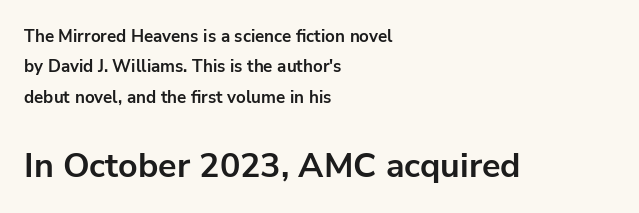
{"serif": "no", "italic": "no", "bold": "yes", "weight": "bold", "width": "normal", "stroke_contrast": "low", "x_height": "medium", "monospaced": "no", "underline": "no", "align": "left", "line_spacing_ratio": 1.78, "letter_spacing": "normal", "letter_spacing_em": 0.0, "larger_block": "second", "size_ratio": 2.0, "glyph_px": 34}
